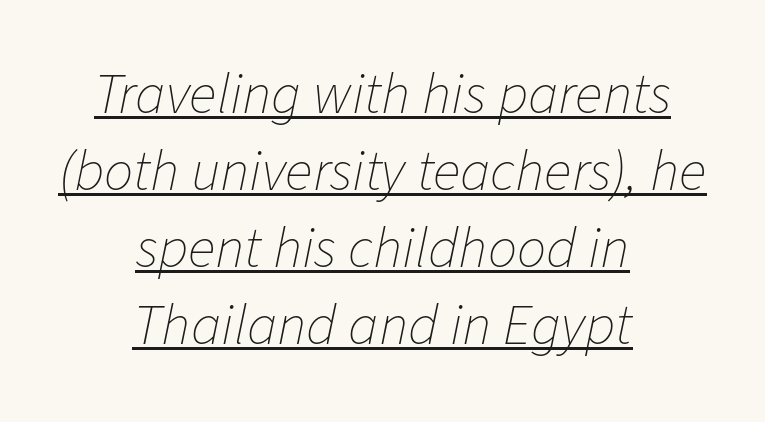
Q: Is the text bold? A: No.
Q: Is the text italic (slanted)? A: Yes, it leans right by about 11 degrees.
Q: Is the text underlined? A: Yes.
Q: How is the paragraph aligned? A: Centered.
Q: Is the spacing between letters normal or unusually wide? A: Normal.
Q: Is the spacing between lines tight, normal or loose? A: Normal.
Q: Width (condensed, normal, or wide)? A: Normal.
Q: Stroke contrast? A: Low.
Q: x-height? A: Medium.
Q: Monospaced? A: No.
